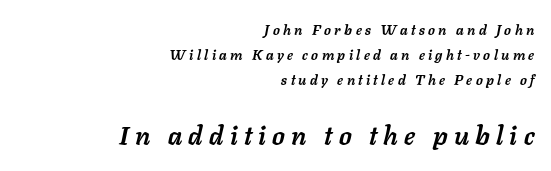
The letters are slanted; this is an italic face. The letters are spread apart with noticeably loose tracking. Quick note: underline off. These lines stack with their right ends in a neat column.
